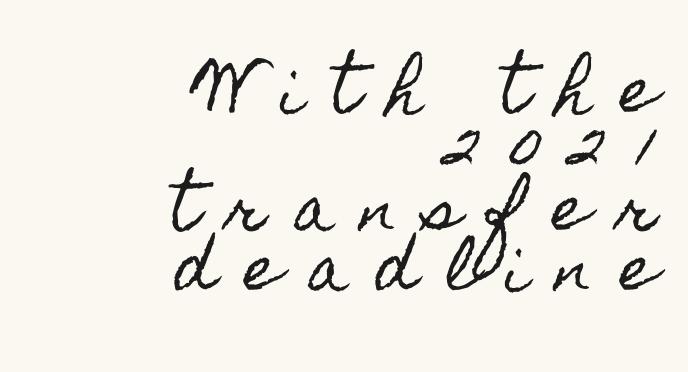
These lines have a slow, spaced-out rhythm from letter to letter. A student would call this right alignment; a typographer would say flush right, rag left. You could barely slide anything between these rows. You could not count columns in this text — the font is proportionally spaced.
